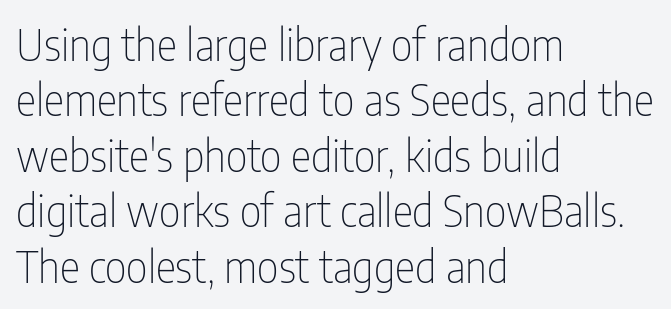
The image shows 43 px thin, condensed sans-serif type, upright; set left-aligned, normal line spacing (1.29x), normal letter spacing, not underlined; low stroke contrast and a medium x-height.
